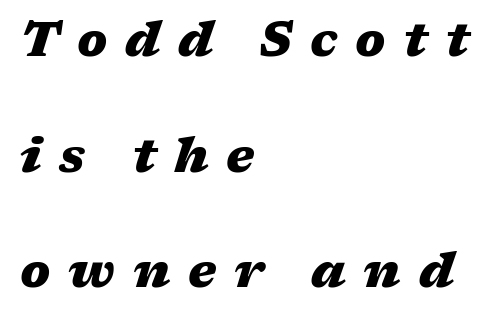
The specimen omits any rule beneath the text block's lines. Successive baselines arrive slowly, with a big drop between each. The characters look thick and weighty, a clear bold. These lines are rendered in a variable-pitch font. The face used here has a pronounced slope to its letters.
